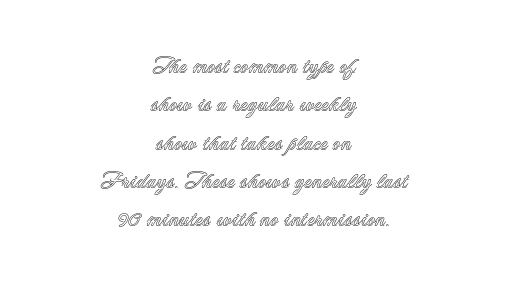
The image shows 22 px text type; set centered, line spacing 1.74x, normal letter spacing, not underlined.
